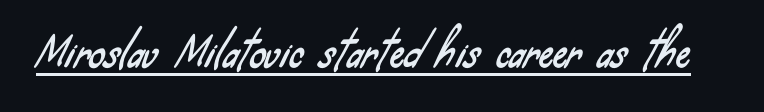
Q: Is the typeface a serif or a sans-serif typeface? A: Sans-serif.
Q: Is the text underlined? A: Yes.
Q: Is the spacing between letters normal or unusually wide? A: Normal.
Q: Width (condensed, normal, or wide)? A: Condensed.
Q: Stroke contrast? A: Low.
Q: x-height? A: Small.
Q: Monospaced? A: No.
